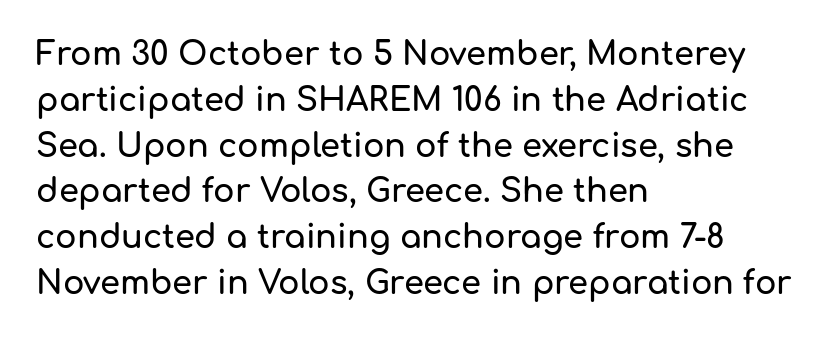
Q: Is the text italic (slanted)? A: No, it is upright.
Q: Is the typeface a serif or a sans-serif typeface? A: Sans-serif.
Q: Is the text underlined? A: No.
Q: How is the paragraph aligned? A: Left-aligned.
Q: Is the spacing between letters normal or unusually wide? A: Normal.
Q: Is the spacing between lines tight, normal or loose? A: Normal.
Q: Width (condensed, normal, or wide)? A: Normal.
Q: Stroke contrast? A: Low.
Q: x-height? A: Medium.
Q: Monospaced? A: No.
